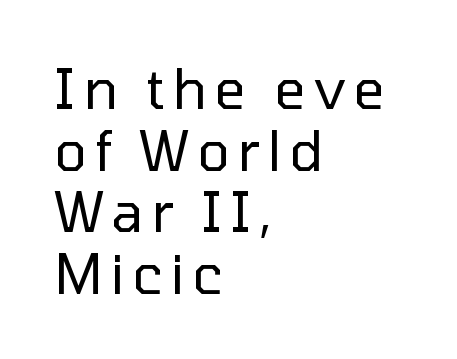
Q: Is the text bold? A: No.
Q: Is the text italic (slanted)? A: No, it is upright.
Q: Is the typeface a serif or a sans-serif typeface? A: Sans-serif.
Q: Is the text underlined? A: No.
Q: How is the paragraph aligned? A: Left-aligned.
Q: Is the spacing between lines tight, normal or loose? A: Tight.
Q: Width (condensed, normal, or wide)? A: Normal.
Q: Stroke contrast? A: Low.
Q: x-height? A: Medium.
Q: Monospaced? A: No.
